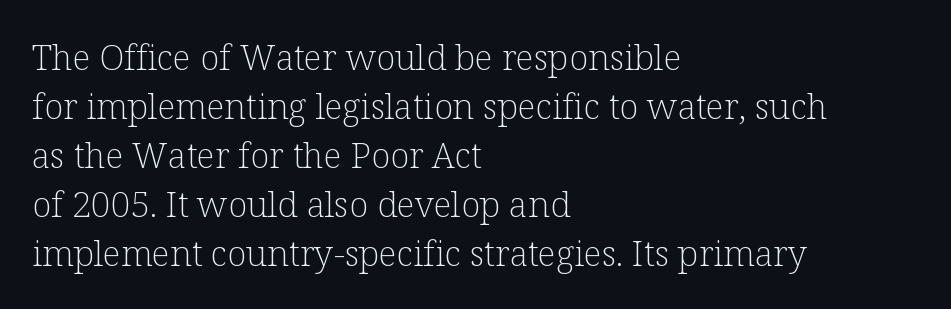
The image shows 35 px light serif type, upright; set left-aligned, normal line spacing (1.4x), normal letter spacing, not underlined; low stroke contrast and a medium x-height.
